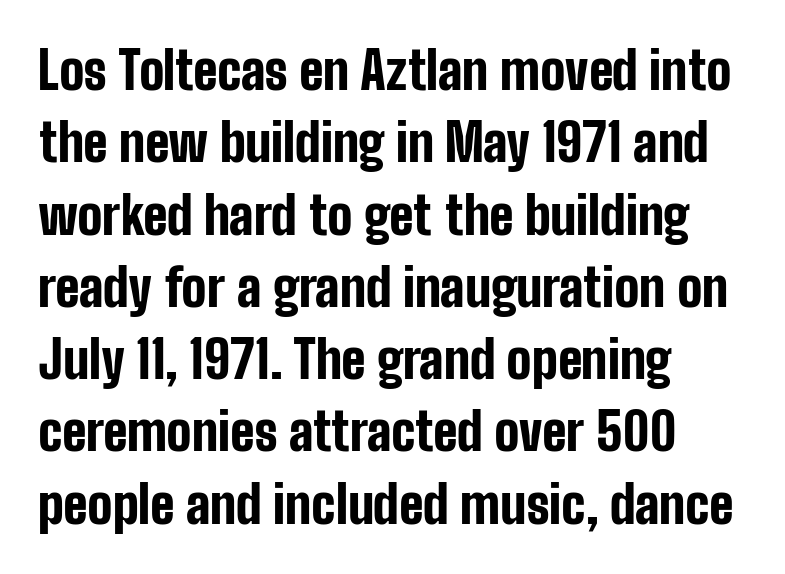
The image shows 52 px bold, condensed sans-serif type, upright; set left-aligned, normal line spacing (1.39x), normal letter spacing, not underlined; low stroke contrast and a medium x-height.
